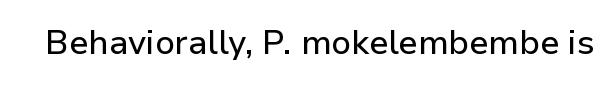
Q: Is the text italic (slanted)? A: No, it is upright.
Q: Is the typeface a serif or a sans-serif typeface? A: Sans-serif.
Q: Is the text underlined? A: No.
Q: Is the spacing between letters normal or unusually wide? A: Normal.
Q: Width (condensed, normal, or wide)? A: Normal.
Q: Stroke contrast? A: Low.
Q: x-height? A: Medium.
Q: Monospaced? A: No.
